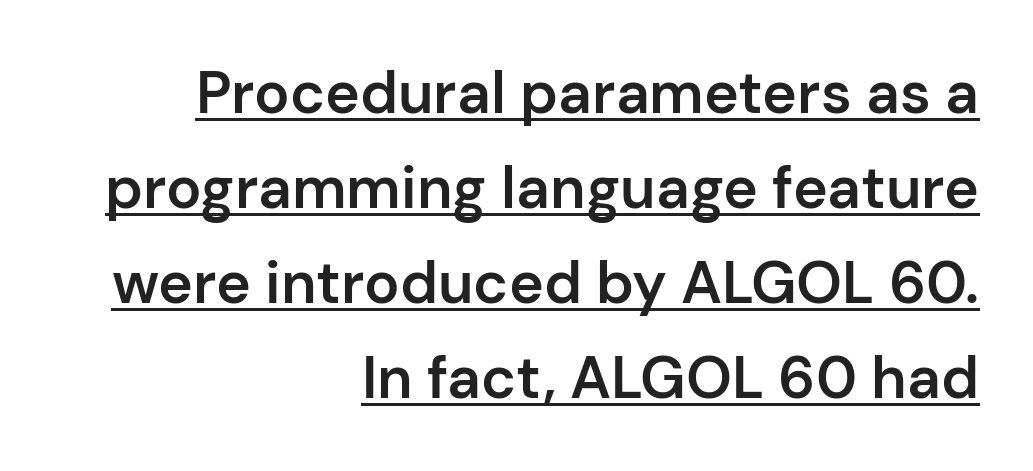
{"serif": "no", "italic": "no", "bold": "semi", "weight": "semibold", "width": "normal", "stroke_contrast": "low", "x_height": "medium", "monospaced": "no", "underline": "yes", "align": "right", "line_spacing": "normal", "line_spacing_ratio": 1.61, "letter_spacing": "normal", "letter_spacing_em": 0.0, "glyph_px": 59}
